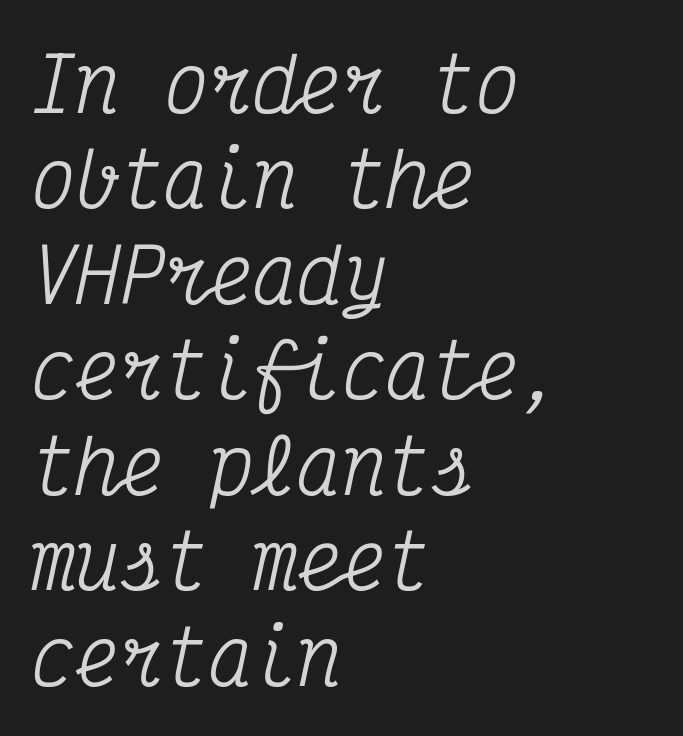
Q: Is the text italic (slanted)? A: Yes, it leans right by about 12 degrees.
Q: Is the typeface a serif or a sans-serif typeface? A: Serif.
Q: Is the text underlined? A: No.
Q: How is the paragraph aligned? A: Left-aligned.
Q: Is the spacing between letters normal or unusually wide? A: Normal.
Q: Is the spacing between lines tight, normal or loose? A: Normal.
Q: Width (condensed, normal, or wide)? A: Condensed.
Q: Stroke contrast? A: Medium.
Q: x-height? A: Medium.
Q: Monospaced? A: Yes.
